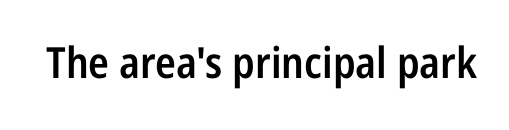
The image shows 43 px semibold, condensed sans-serif type, upright; set normal letter spacing, not underlined; low stroke contrast and a medium x-height.
